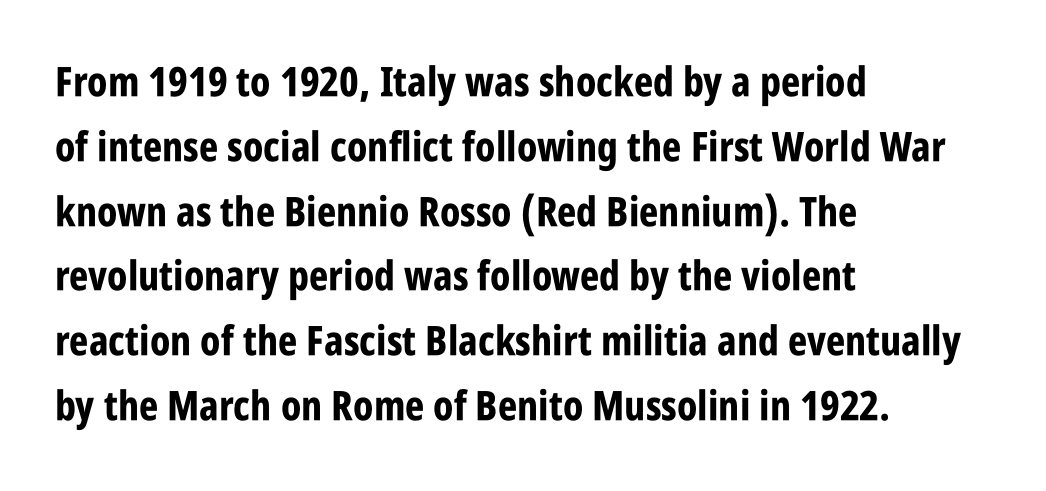
The image shows 41 px bold, condensed sans-serif type, upright; set left-aligned, normal line spacing (1.58x), normal letter spacing, not underlined; low stroke contrast and a large x-height.
